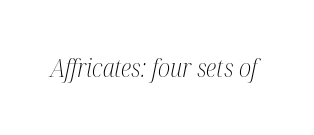
The image shows 25 px text type, italic (leaning right); set normal letter spacing, not underlined.
